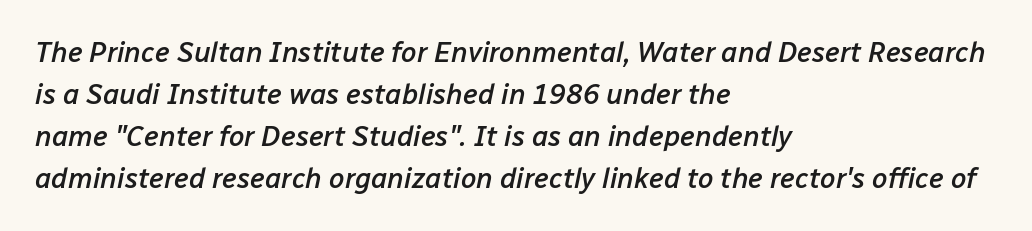
The image shows 28 px semibold type, italic (leaning right); set left-aligned, normal line spacing (1.5x), normal letter spacing, not underlined; low stroke contrast and a medium x-height.
